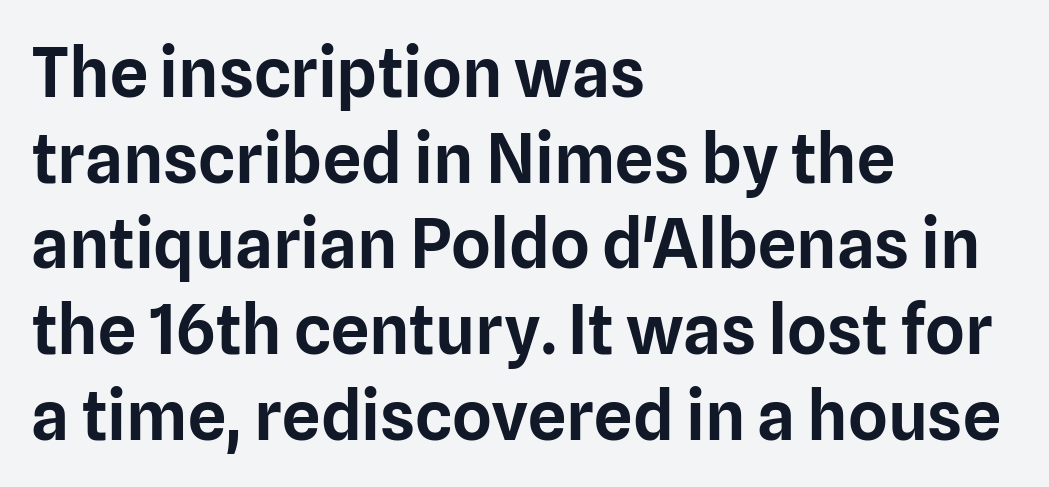
The image shows 68 px sans-serif type, upright; set left-aligned, normal line spacing (1.26x), normal letter spacing, not underlined; low stroke contrast and a medium x-height.
